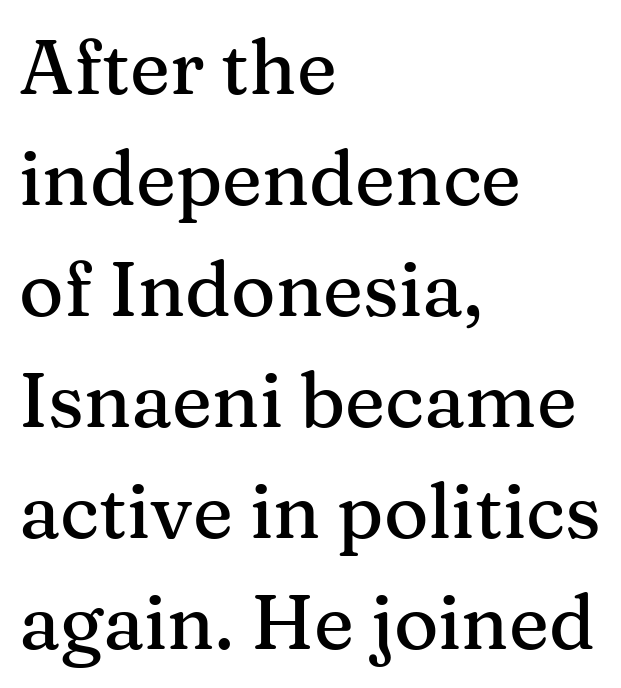
These lines were composed using upright roman letters. This block has exactly the height ordinary leading produces. The type family on display is of the serif kind. A bare baseline throughout the passage. Line beginnings align vertically; line endings do not.
